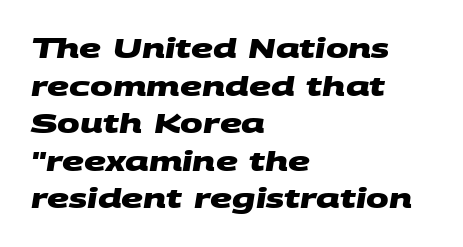
Q: Is the text bold? A: Yes.
Q: Is the text underlined? A: No.
Q: How is the paragraph aligned? A: Left-aligned.
Q: Is the spacing between letters normal or unusually wide? A: Normal.
Q: Is the spacing between lines tight, normal or loose? A: Normal.
